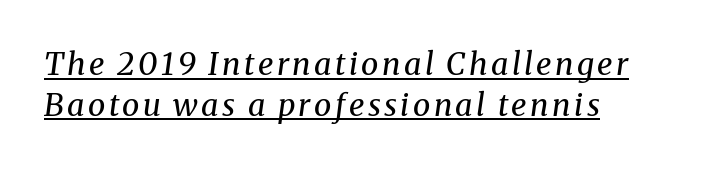
{"serif": "yes", "italic": "yes", "lean": "right", "slant_degrees": 8, "bold": "no", "weight": "regular", "width": "normal", "stroke_contrast": "medium", "x_height": "medium", "monospaced": "no", "underline": "yes", "align": "left", "line_spacing": "normal", "line_spacing_ratio": 1.31, "glyph_px": 31}
